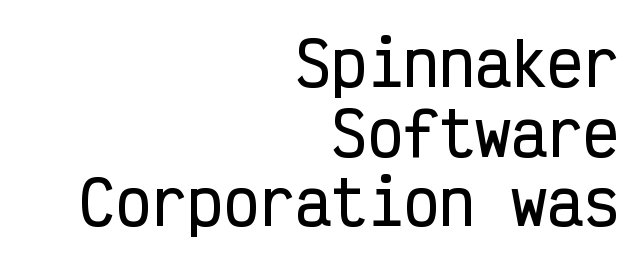
{"serif": "no", "italic": "no", "width": "condensed", "stroke_contrast": "low", "x_height": "medium", "monospaced": "yes", "underline": "no", "align": "right", "line_spacing_ratio": 1.16, "letter_spacing": "normal", "letter_spacing_em": 0.0, "glyph_px": 60}
